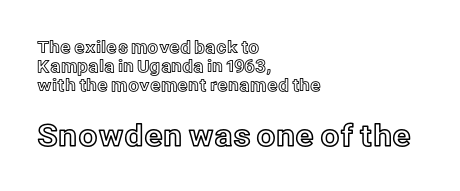
{"italic": "no", "width": "normal", "x_height": "medium", "monospaced": "no", "underline": "no", "align": "left", "line_spacing": "tight", "line_spacing_ratio": 1.11, "letter_spacing": "normal", "letter_spacing_em": 0.0, "larger_block": "second", "size_ratio": 1.76, "glyph_px": 30}
